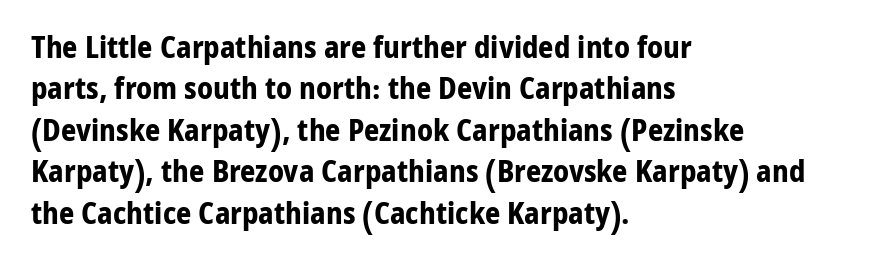
The image shows 30 px bold sans-serif type, upright; set left-aligned, normal line spacing (1.38x), normal letter spacing, not underlined; low stroke contrast and a medium x-height.
